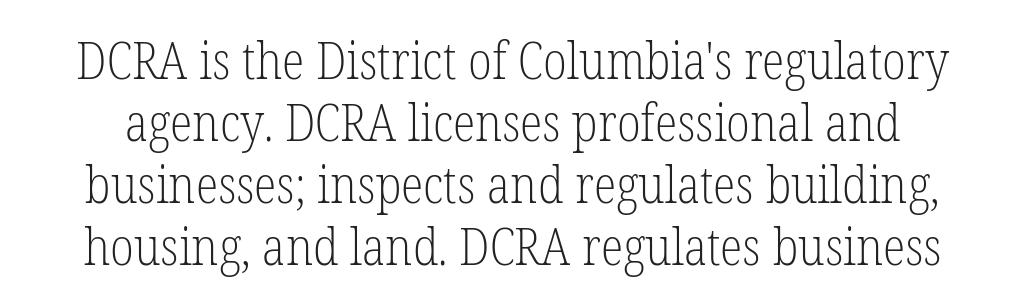
{"serif": "yes", "italic": "no", "bold": "no", "weight": "light", "width": "condensed", "stroke_contrast": "low", "x_height": "medium", "monospaced": "no", "underline": "no", "line_spacing_ratio": 1.19, "letter_spacing": "normal", "letter_spacing_em": 0.0, "glyph_px": 52}
